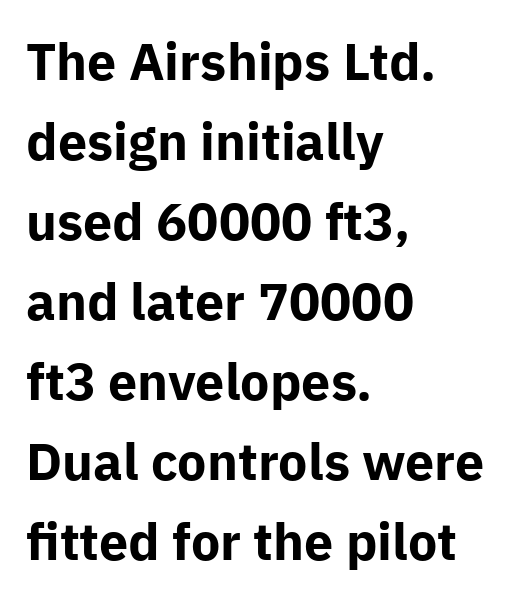
{"serif": "no", "italic": "no", "bold": "yes", "weight": "bold", "width": "normal", "stroke_contrast": "low", "x_height": "medium", "monospaced": "no", "underline": "no", "align": "left", "line_spacing": "normal", "line_spacing_ratio": 1.54, "letter_spacing": "normal", "letter_spacing_em": 0.0, "glyph_px": 52}
